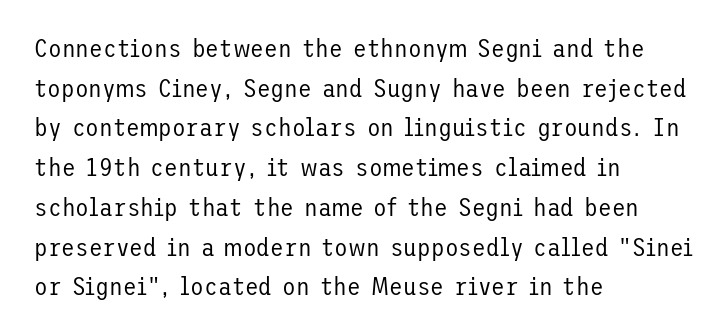
The image shows 25 px text type, upright; set left-aligned, normal line spacing (1.59x), normal letter spacing, not underlined.
